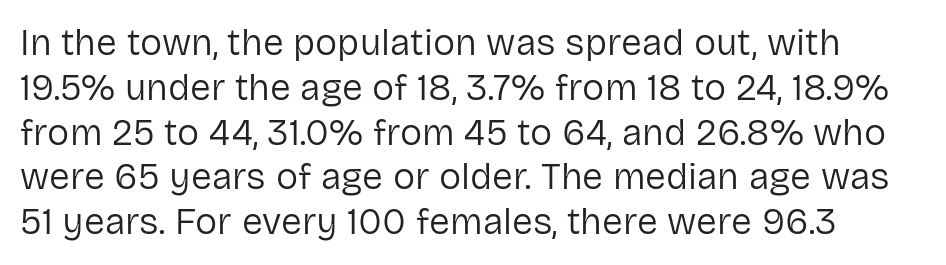
{"serif": "no", "italic": "no", "bold": "no", "weight": "regular", "width": "normal", "stroke_contrast": "low", "x_height": "medium", "monospaced": "no", "underline": "no", "line_spacing_ratio": 1.21, "letter_spacing": "normal", "letter_spacing_em": 0.0, "glyph_px": 37}
